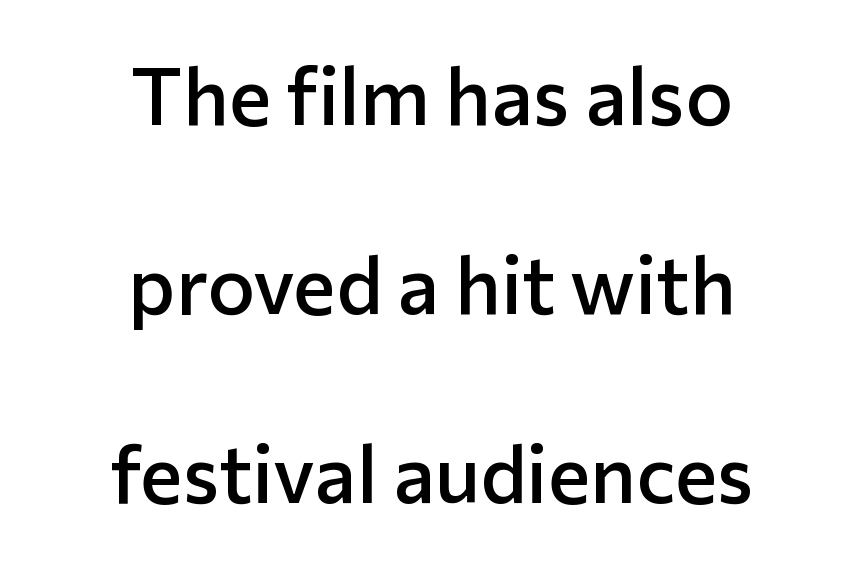
Q: Is the text bold? A: Semi-bold.
Q: Is the text italic (slanted)? A: No, it is upright.
Q: Is the typeface a serif or a sans-serif typeface? A: Sans-serif.
Q: Is the text underlined? A: No.
Q: How is the paragraph aligned? A: Centered.
Q: Is the spacing between letters normal or unusually wide? A: Normal.
Q: Is the spacing between lines tight, normal or loose? A: Loose.
Q: Width (condensed, normal, or wide)? A: Normal.
Q: Stroke contrast? A: Low.
Q: x-height? A: Medium.
Q: Monospaced? A: No.
